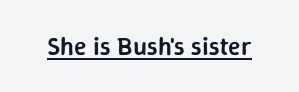
Q: Is the text bold? A: Semi-bold.
Q: Is the text italic (slanted)? A: No, it is upright.
Q: Is the text underlined? A: Yes.
Q: Is the spacing between letters normal or unusually wide? A: Normal.
